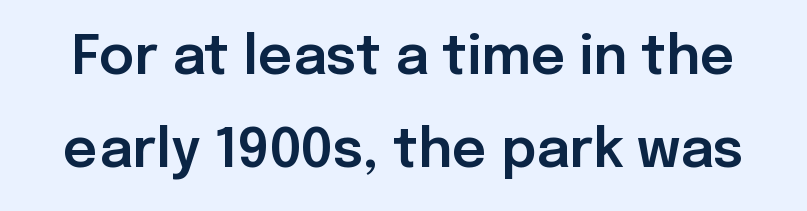
Q: Is the text italic (slanted)? A: No, it is upright.
Q: Is the typeface a serif or a sans-serif typeface? A: Sans-serif.
Q: Is the text underlined? A: No.
Q: Is the spacing between letters normal or unusually wide? A: Normal.
Q: Width (condensed, normal, or wide)? A: Normal.
Q: Stroke contrast? A: Low.
Q: x-height? A: Medium.
Q: Monospaced? A: No.
